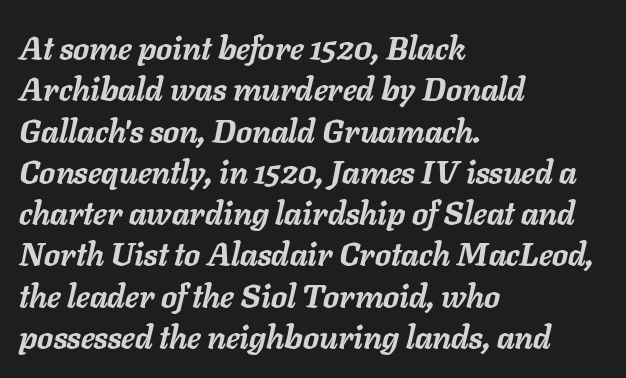
The image shows 32 px semibold type, italic (leaning right); set left-aligned, normal line spacing (1.29x), normal letter spacing, not underlined; low stroke contrast and a medium x-height.
